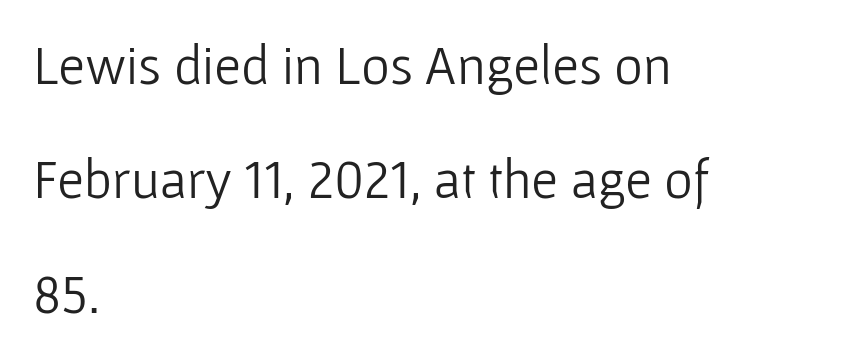
{"serif": "no", "italic": "no", "bold": "no", "weight": "light", "width": "normal", "stroke_contrast": "low", "x_height": "medium", "monospaced": "no", "underline": "no", "align": "left", "line_spacing": "loose", "line_spacing_ratio": 2.08, "letter_spacing": "normal", "letter_spacing_em": 0.0, "glyph_px": 55}
